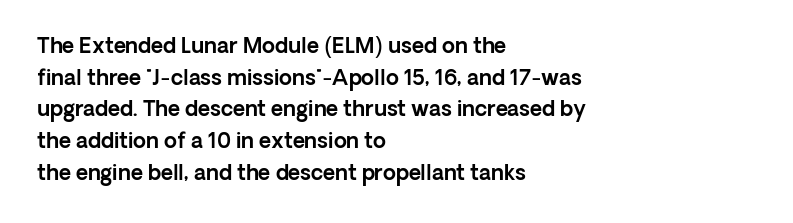
Q: Is the text italic (slanted)? A: No, it is upright.
Q: Is the text underlined? A: No.
Q: How is the paragraph aligned? A: Left-aligned.
Q: Is the spacing between letters normal or unusually wide? A: Normal.
Q: Is the spacing between lines tight, normal or loose? A: Normal.
